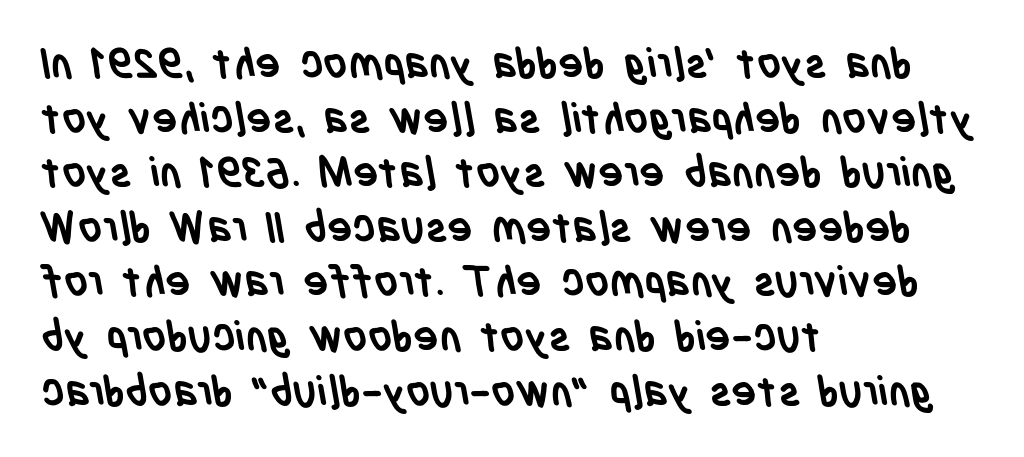
Q: Is the text bold? A: Yes.
Q: Is the typeface a serif or a sans-serif typeface? A: Sans-serif.
Q: Is the text underlined? A: No.
Q: How is the paragraph aligned? A: Left-aligned.
Q: Is the spacing between letters normal or unusually wide? A: Normal.
Q: Is the spacing between lines tight, normal or loose? A: Normal.
Q: Width (condensed, normal, or wide)? A: Condensed.
Q: Stroke contrast? A: Low.
Q: x-height? A: Large.
Q: Monospaced? A: No.
